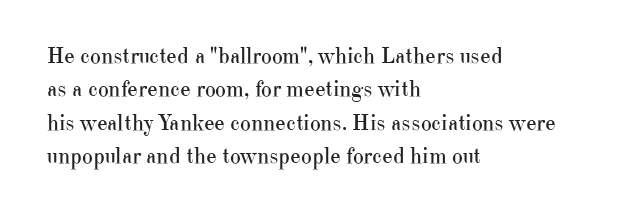
The image shows 23 px text type, upright; set left-aligned, normal line spacing (1.45x), normal letter spacing, not underlined.
